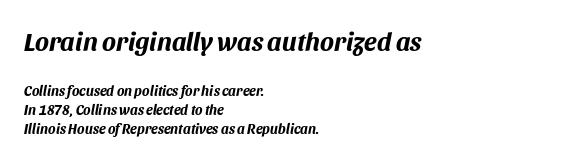
{"italic": "yes", "lean": "right", "slant_degrees": 11, "bold": "yes", "underline": "no", "align": "left", "line_spacing": "normal", "line_spacing_ratio": 1.38, "letter_spacing": "normal", "letter_spacing_em": 0.0, "larger_block": "first", "size_ratio": 1.86, "glyph_px": 26}
